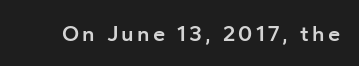
Q: Is the text bold? A: Semi-bold.
Q: Is the text italic (slanted)? A: No, it is upright.
Q: Is the text underlined? A: No.
